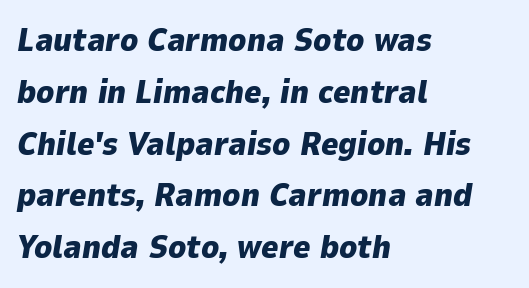
{"italic": "yes", "lean": "right", "slant_degrees": 9, "bold": "yes", "weight": "heavy", "width": "normal", "stroke_contrast": "low", "x_height": "medium", "monospaced": "no", "underline": "no", "align": "left", "line_spacing": "normal", "line_spacing_ratio": 1.57, "letter_spacing": "normal", "letter_spacing_em": 0.0, "glyph_px": 33}
